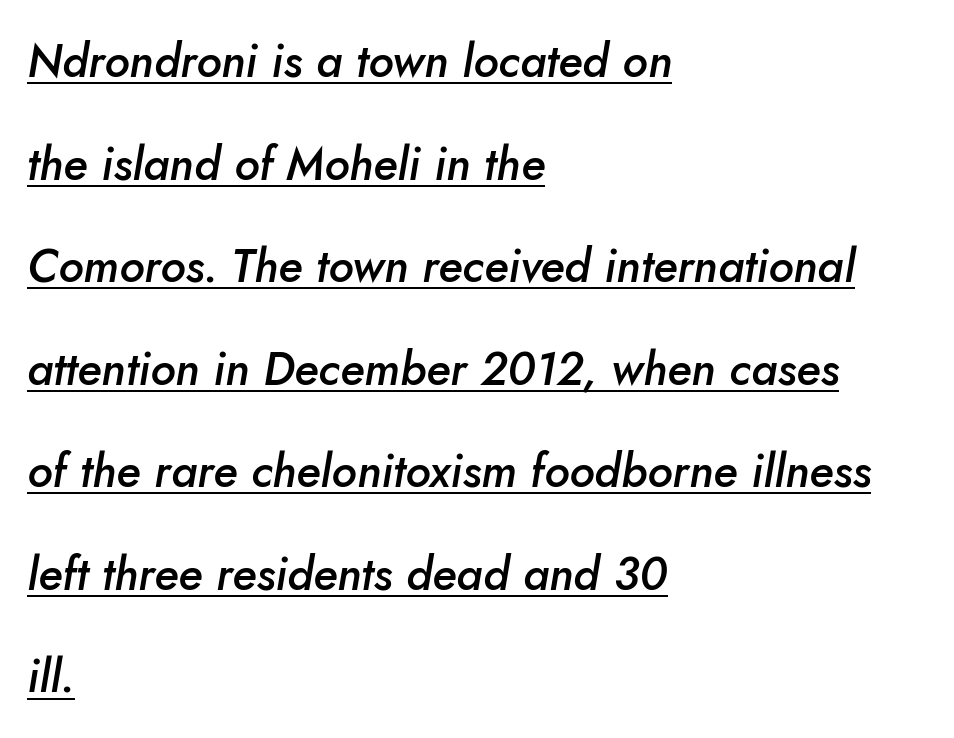
{"italic": "yes", "lean": "right", "slant_degrees": 10, "bold": "semi", "weight": "semibold", "width": "normal", "stroke_contrast": "low", "x_height": "small", "monospaced": "no", "underline": "yes", "align": "left", "line_spacing": "loose", "line_spacing_ratio": 2.23, "letter_spacing": "normal", "letter_spacing_em": 0.0, "glyph_px": 46}
